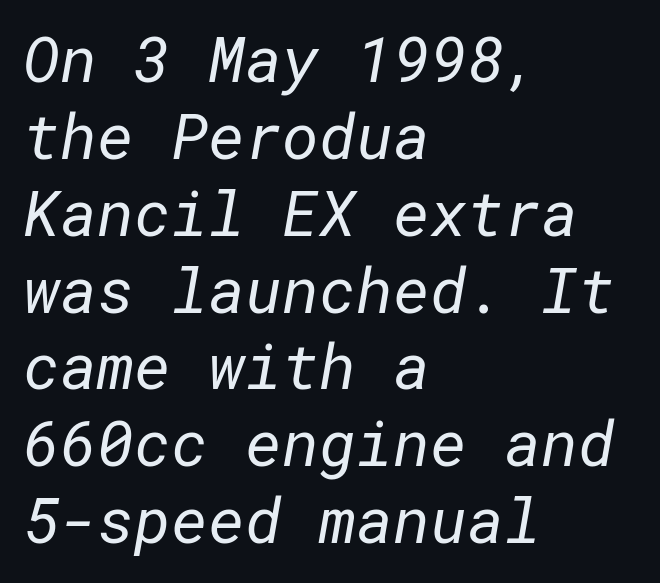
Look at the tracking — it's just the regular setting, nothing added. No extra ink here — the face is not bold. The string is rendered with underlining switched off. Line starts are locked; line ends wander. Serifs: no, the terminals of the letterforms are clean.
